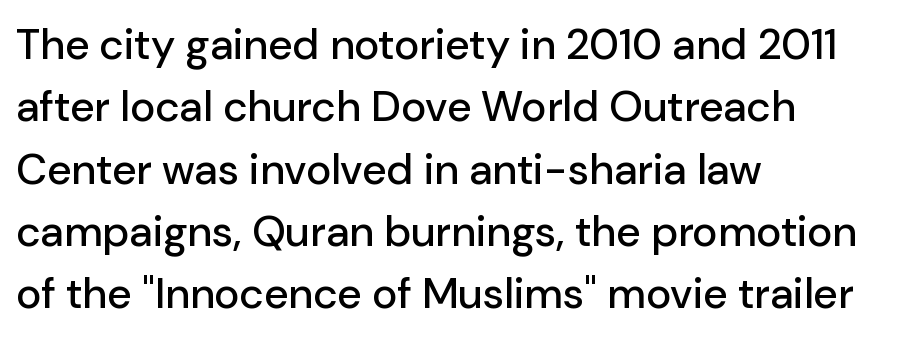
Summary of vertical rhythm: regular, with standard interline spacing. Characters remain perfectly vertical along every line. You could not count columns in this text — the font is proportionally spaced. Look at the tracking — it's just the regular setting, nothing added. Descenders are the only things crossing below the line. The paragraph has a hard left edge and a soft right edge.
